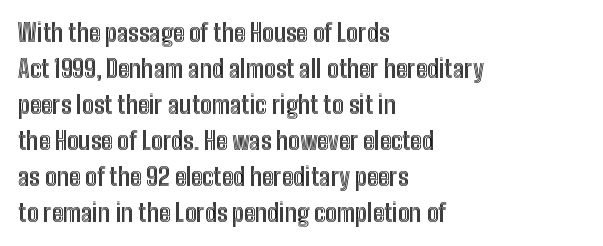
The image shows 24 px text type, upright; set left-aligned, normal line spacing (1.5x), normal letter spacing, not underlined.
